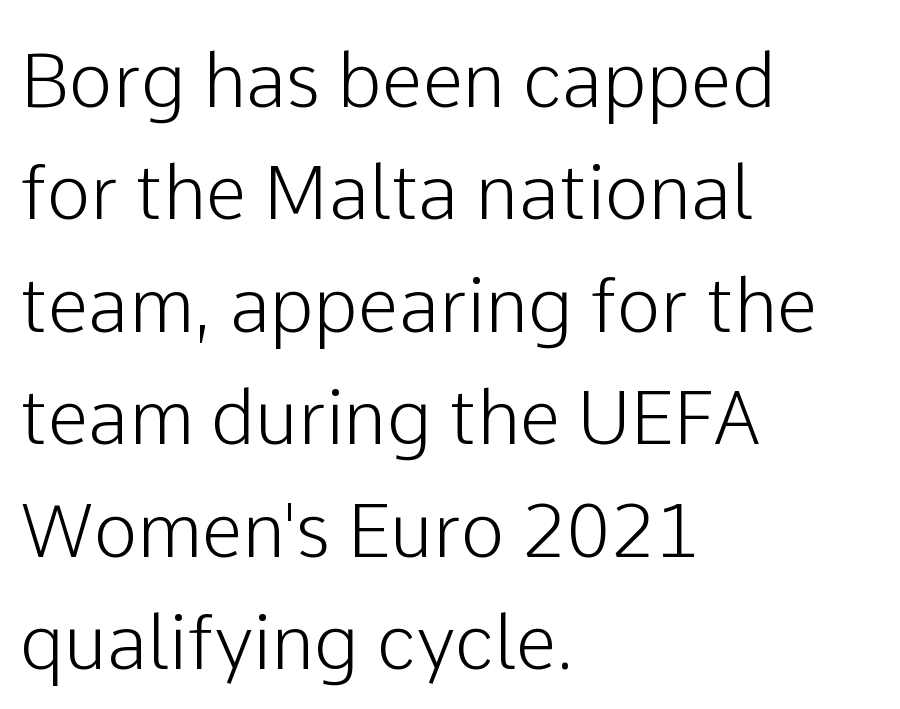
Q: Is the text italic (slanted)? A: No, it is upright.
Q: Is the typeface a serif or a sans-serif typeface? A: Sans-serif.
Q: Is the text underlined? A: No.
Q: How is the paragraph aligned? A: Left-aligned.
Q: Is the spacing between letters normal or unusually wide? A: Normal.
Q: Is the spacing between lines tight, normal or loose? A: Normal.
Q: Width (condensed, normal, or wide)? A: Normal.
Q: Stroke contrast? A: Low.
Q: x-height? A: Medium.
Q: Monospaced? A: No.
